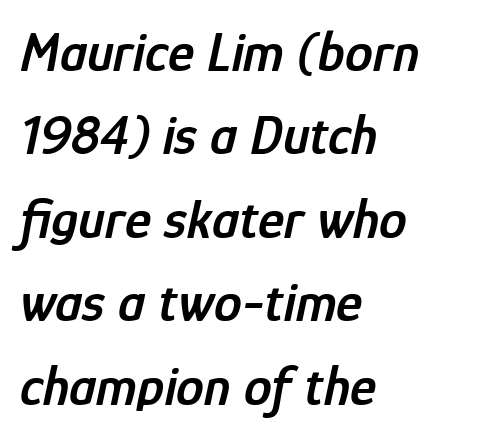
The image shows 56 px semibold, condensed type, italic (leaning right); set left-aligned, normal line spacing (1.49x), normal letter spacing, not underlined; low stroke contrast and a medium x-height.
